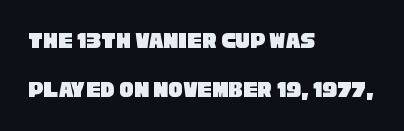
The image shows 24 px text type; set left-aligned, loose line spacing (2.05x), normal letter spacing, not underlined.
